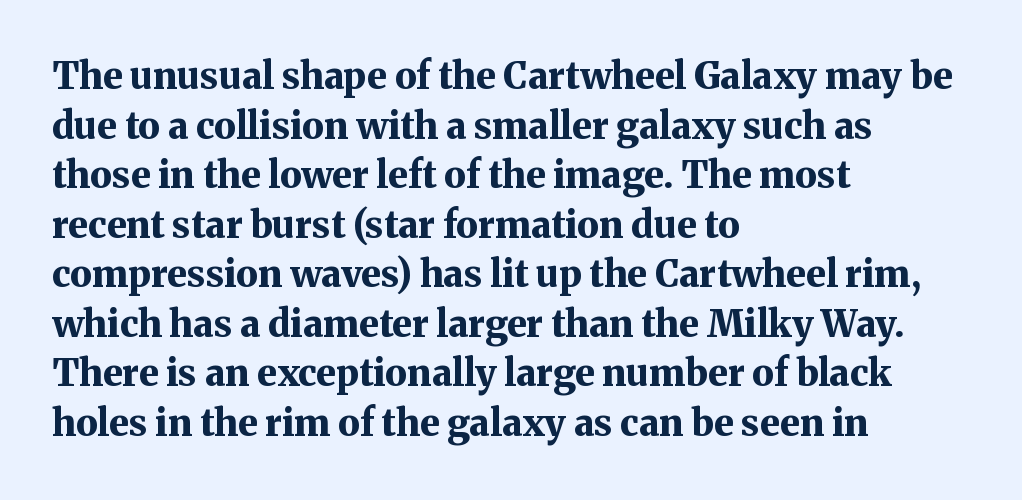
Q: Is the text bold? A: Yes.
Q: Is the text italic (slanted)? A: No, it is upright.
Q: Is the typeface a serif or a sans-serif typeface? A: Serif.
Q: Is the text underlined? A: No.
Q: How is the paragraph aligned? A: Left-aligned.
Q: Is the spacing between letters normal or unusually wide? A: Normal.
Q: Is the spacing between lines tight, normal or loose? A: Normal.
Q: Width (condensed, normal, or wide)? A: Normal.
Q: Stroke contrast? A: Medium.
Q: x-height? A: Medium.
Q: Monospaced? A: No.
